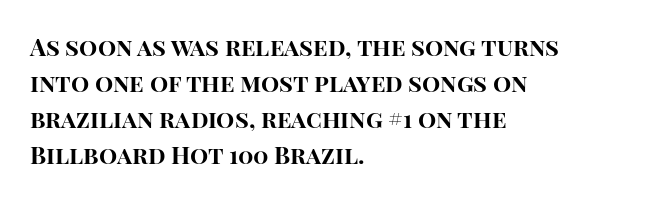
The image shows 24 px bold type, upright; set left-aligned, normal line spacing (1.5x), normal letter spacing, not underlined.
